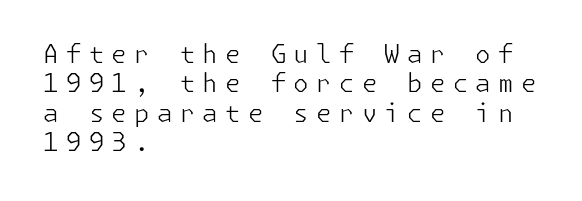
A typesetter would mark this as roman, not italic. Descender tails drop into unmarked territory. The rag falls on the right side of this text block. The typesetting does not lean heavy: it is not bold. This sample uses expanded letter spacing, leaving extra air between glyphs.
